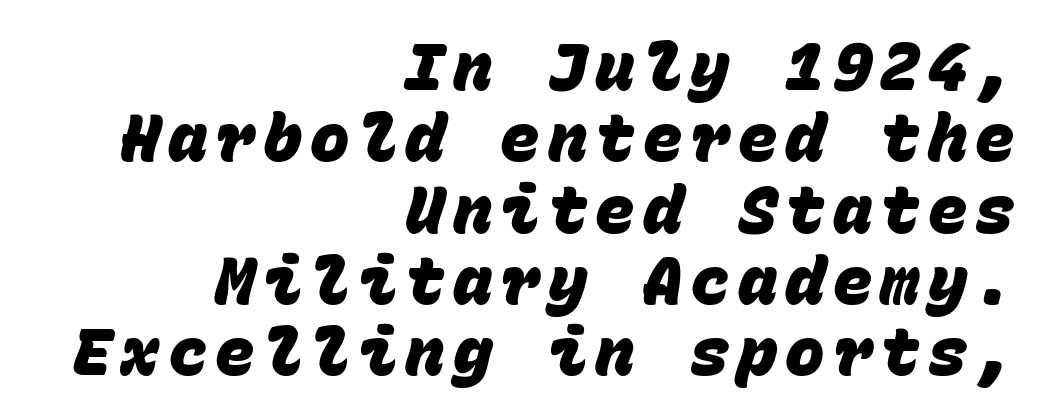
The image shows 66 px heavy sans-serif type, monospaced; set right-aligned, tight line spacing (1.08x), not underlined; low stroke contrast and a large x-height.
